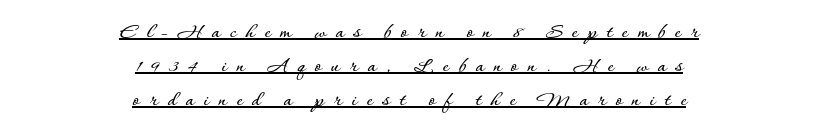
The image shows 23 px text type; set centered, normal line spacing (1.47x), unusually wide letter spacing (+0.41 em), underlined.
